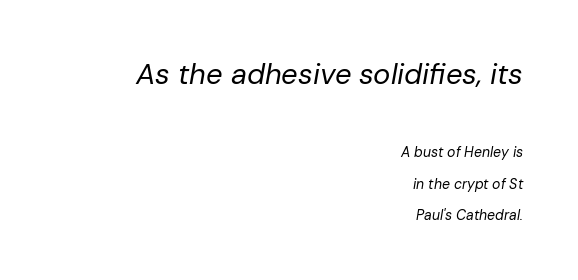
{"italic": "yes", "lean": "right", "slant_degrees": 10, "bold": "no", "weight": "regular", "width": "normal", "stroke_contrast": "low", "x_height": "medium", "monospaced": "no", "underline": "no", "align": "right", "line_spacing": "loose", "line_spacing_ratio": 2.24, "letter_spacing": "normal", "letter_spacing_em": 0.0, "larger_block": "first", "size_ratio": 2.07, "glyph_px": 29}
